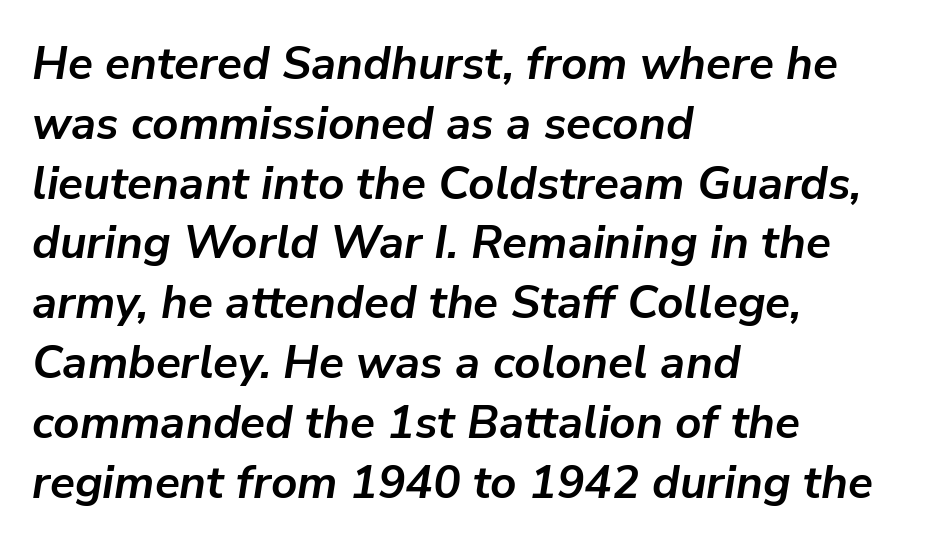
{"italic": "yes", "lean": "right", "slant_degrees": 9, "bold": "yes", "weight": "semibold", "width": "normal", "stroke_contrast": "low", "x_height": "medium", "monospaced": "no", "underline": "no", "align": "left", "line_spacing": "normal", "line_spacing_ratio": 1.3, "letter_spacing": "normal", "letter_spacing_em": 0.0, "glyph_px": 46}
